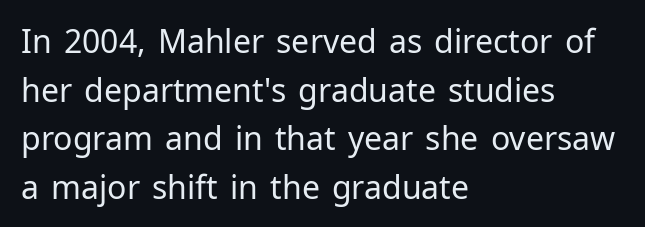
The image shows 32 px regular-weight sans-serif type, upright; set left-aligned, normal line spacing (1.52x), normal letter spacing, not underlined; low stroke contrast and a medium x-height.
